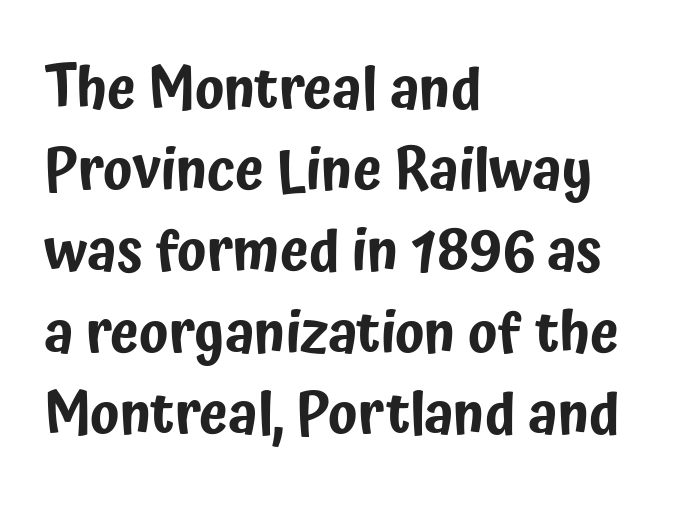
The image shows 58 px condensed sans-serif type, upright; set left-aligned, normal line spacing (1.4x), normal letter spacing, not underlined; low stroke contrast and a medium x-height.
